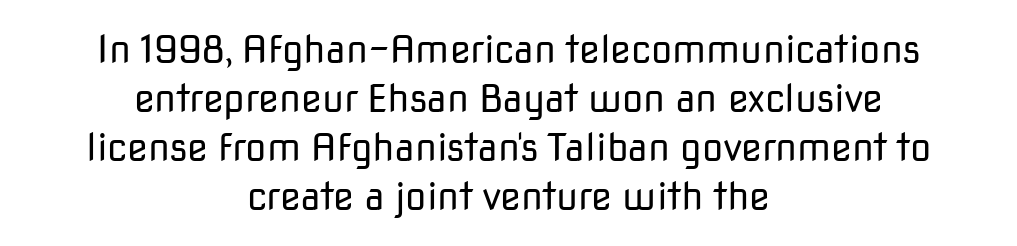
{"serif": "no", "italic": "no", "bold": "no", "weight": "regular", "width": "normal", "stroke_contrast": "low", "x_height": "medium", "monospaced": "no", "underline": "no", "align": "center", "line_spacing": "normal", "line_spacing_ratio": 1.29, "letter_spacing": "normal", "letter_spacing_em": 0.0, "glyph_px": 38}
